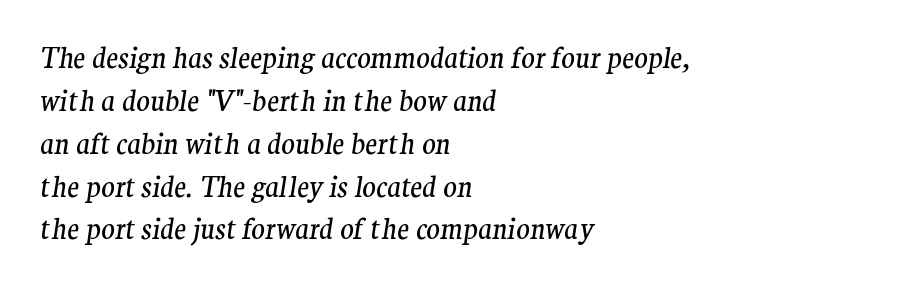
{"serif": "yes", "italic": "yes", "lean": "right", "slant_degrees": 9, "bold": "no", "weight": "regular", "width": "normal", "stroke_contrast": "medium", "x_height": "medium", "monospaced": "no", "underline": "no", "align": "left", "line_spacing": "normal", "line_spacing_ratio": 1.53, "letter_spacing": "normal", "letter_spacing_em": 0.0, "glyph_px": 28}
